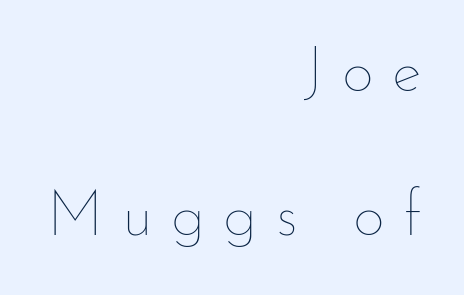
Q: Is the text bold? A: No.
Q: Is the text italic (slanted)? A: No, it is upright.
Q: Is the text underlined? A: No.
Q: How is the paragraph aligned? A: Right-aligned.
Q: Is the spacing between letters normal or unusually wide? A: Unusually wide.
Q: Is the spacing between lines tight, normal or loose? A: Loose.
Q: Width (condensed, normal, or wide)? A: Normal.
Q: Stroke contrast? A: Low.
Q: x-height? A: Small.
Q: Monospaced? A: No.
